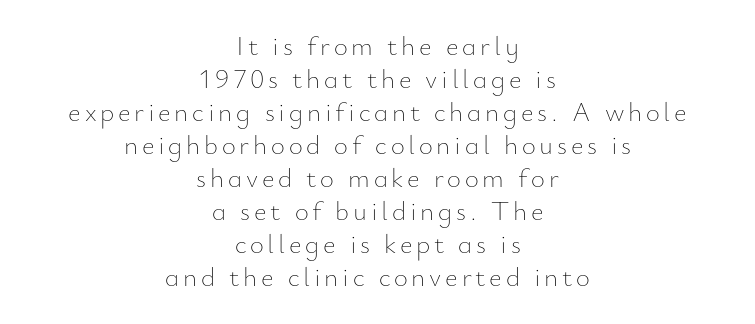
The image shows 27 px text type, upright; set centered, line spacing 1.22x, not underlined.
